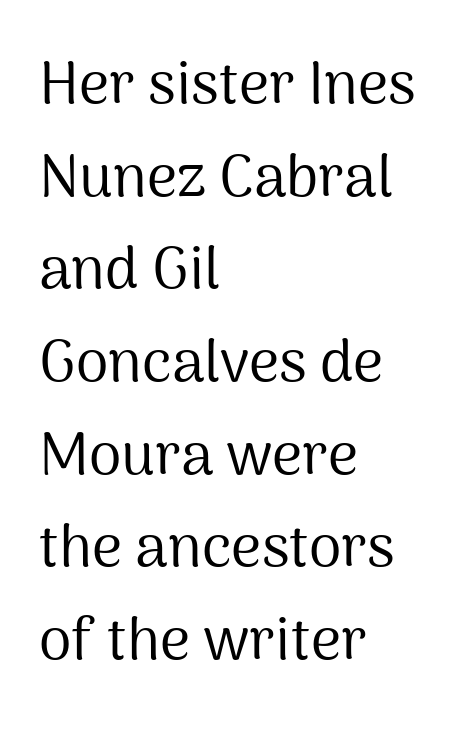
{"serif": "no", "italic": "no", "bold": "no", "weight": "regular", "width": "normal", "stroke_contrast": "medium", "x_height": "medium", "monospaced": "no", "underline": "no", "align": "left", "line_spacing": "normal", "line_spacing_ratio": 1.57, "letter_spacing": "normal", "letter_spacing_em": 0.0, "glyph_px": 59}
